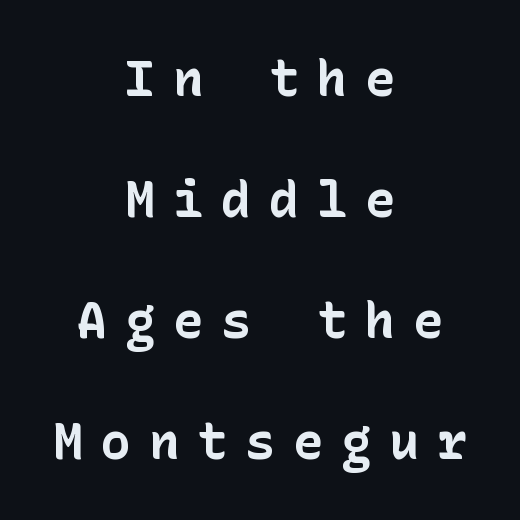
Q: Is the text bold? A: Yes.
Q: Is the text italic (slanted)? A: No, it is upright.
Q: Is the typeface a serif or a sans-serif typeface? A: Sans-serif.
Q: Is the text underlined? A: No.
Q: How is the paragraph aligned? A: Centered.
Q: Is the spacing between letters normal or unusually wide? A: Unusually wide.
Q: Is the spacing between lines tight, normal or loose? A: Loose.
Q: Width (condensed, normal, or wide)? A: Normal.
Q: Stroke contrast? A: Low.
Q: x-height? A: Medium.
